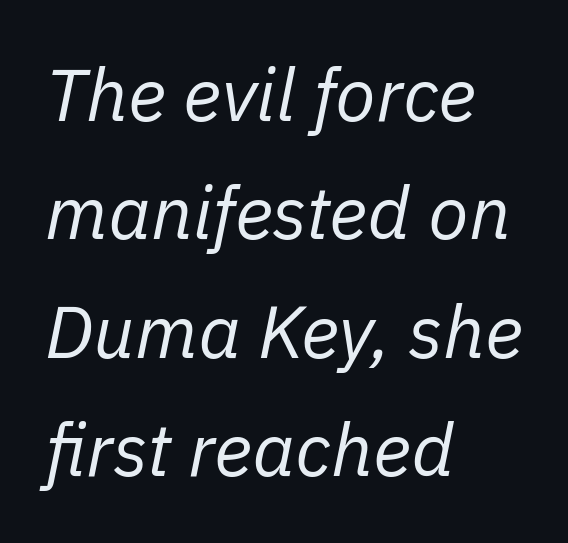
The image shows 74 px regular-weight type, italic (leaning right); set left-aligned, normal line spacing (1.6x), normal letter spacing, not underlined; low stroke contrast and a medium x-height.
